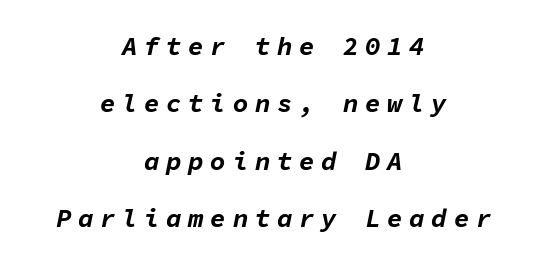
{"italic": "yes", "lean": "right", "slant_degrees": 11, "bold": "yes", "underline": "no", "align": "center", "line_spacing": "loose", "line_spacing_ratio": 2.21, "letter_spacing": "wide", "letter_spacing_em": 0.25, "glyph_px": 26}
